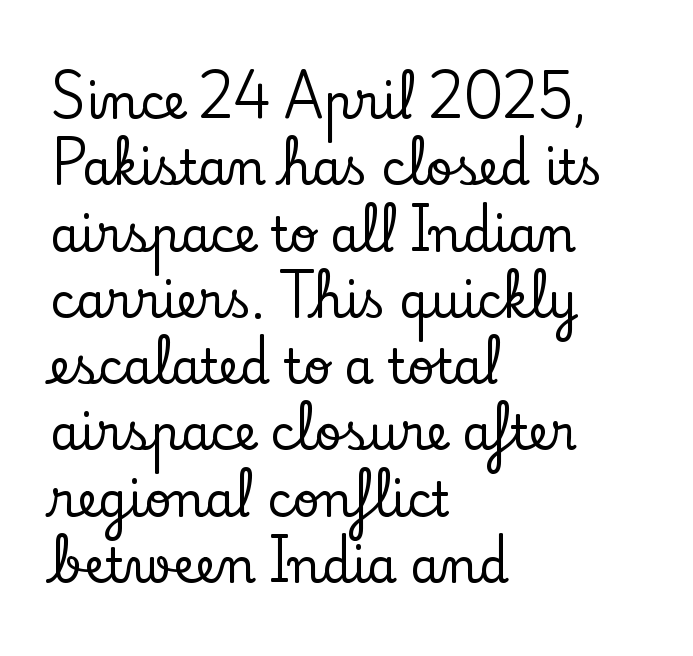
Is this a fixed-width face? No — the glyphs have proportional, varying widths. The specimen omits any rule beneath the text block's lines. How are the letters spaced? Ordinarily, with no added tracking. Do the letters lean? They stand straight. Horizontal bands of white between lines are of average thickness.
